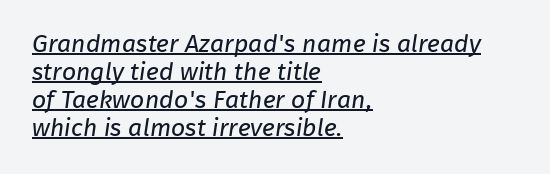
Q: Is the text bold? A: No.
Q: Is the text underlined? A: Yes.
Q: How is the paragraph aligned? A: Left-aligned.
Q: Is the spacing between letters normal or unusually wide? A: Normal.
Q: Is the spacing between lines tight, normal or loose? A: Tight.
